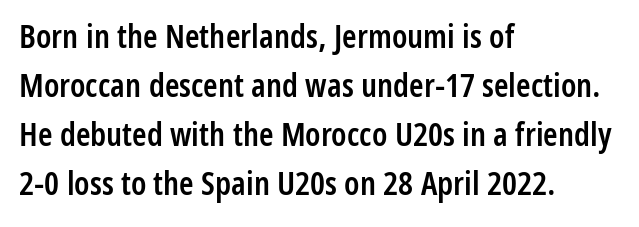
{"serif": "no", "italic": "no", "bold": "semi", "weight": "semibold", "width": "condensed", "stroke_contrast": "low", "x_height": "medium", "monospaced": "no", "underline": "no", "align": "left", "line_spacing": "normal", "line_spacing_ratio": 1.48, "letter_spacing": "normal", "letter_spacing_em": 0.0, "glyph_px": 33}
